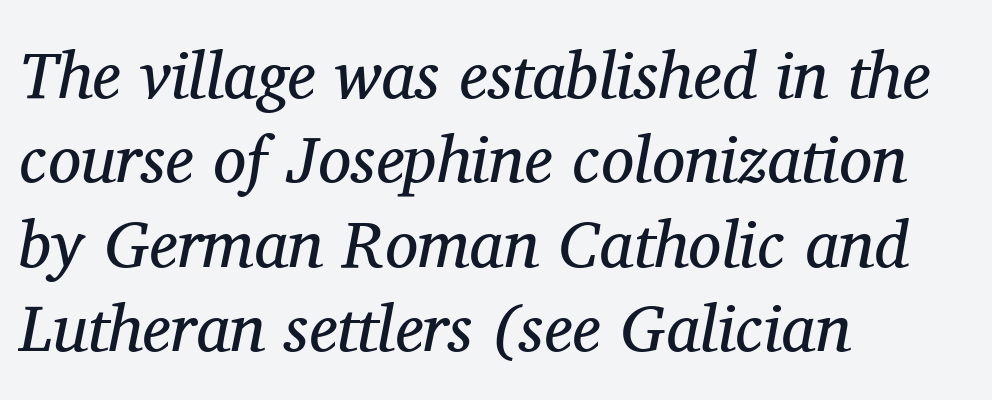
The image shows 66 px regular-weight serif type, italic (leaning right); set left-aligned, normal line spacing (1.28x), normal letter spacing, not underlined; medium stroke contrast and a medium x-height.
